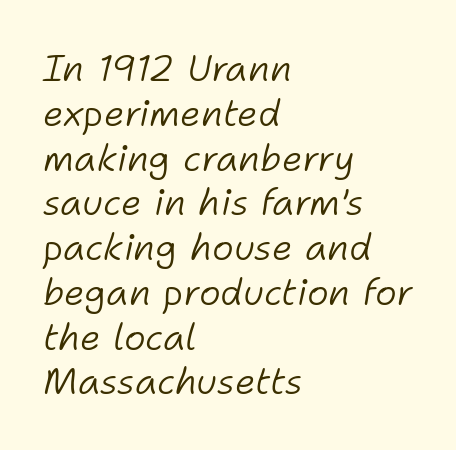
{"italic": "yes", "lean": "right", "slant_degrees": 11, "bold": "no", "weight": "light", "width": "normal", "stroke_contrast": "low", "x_height": "medium", "monospaced": "no", "underline": "no", "align": "left", "line_spacing_ratio": 1.21, "letter_spacing": "normal", "letter_spacing_em": 0.0, "glyph_px": 37}
